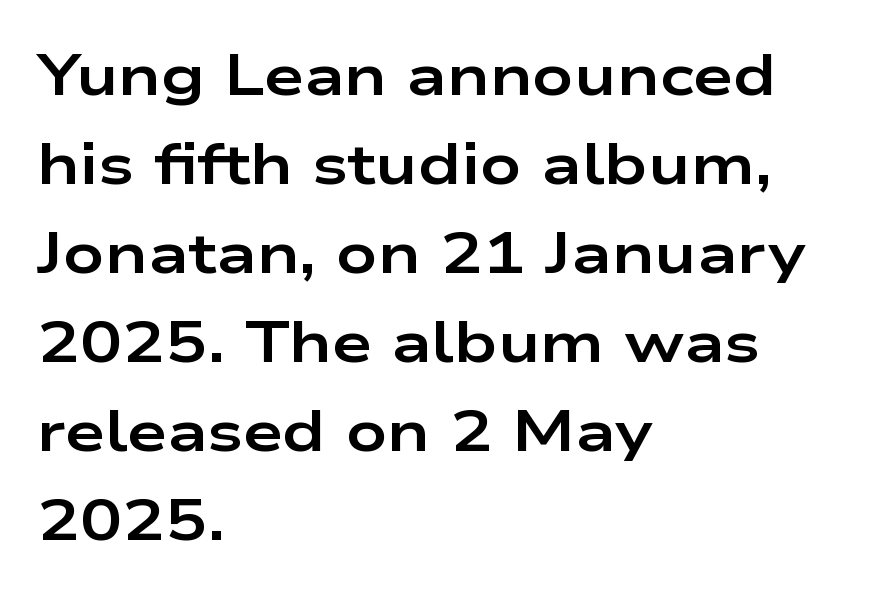
Q: Is the text bold? A: Yes.
Q: Is the text italic (slanted)? A: No, it is upright.
Q: Is the typeface a serif or a sans-serif typeface? A: Sans-serif.
Q: Is the text underlined? A: No.
Q: How is the paragraph aligned? A: Left-aligned.
Q: Is the spacing between letters normal or unusually wide? A: Normal.
Q: Is the spacing between lines tight, normal or loose? A: Normal.
Q: Width (condensed, normal, or wide)? A: Wide.
Q: Stroke contrast? A: Low.
Q: x-height? A: Medium.
Q: Monospaced? A: No.
